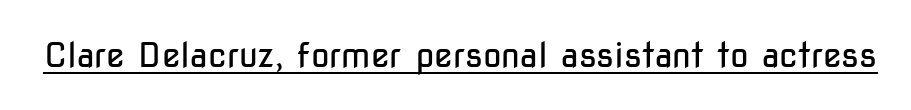
{"serif": "no", "italic": "no", "bold": "no", "weight": "regular", "width": "condensed", "stroke_contrast": "low", "x_height": "medium", "monospaced": "no", "underline": "yes", "letter_spacing": "normal", "letter_spacing_em": 0.0, "glyph_px": 34}
